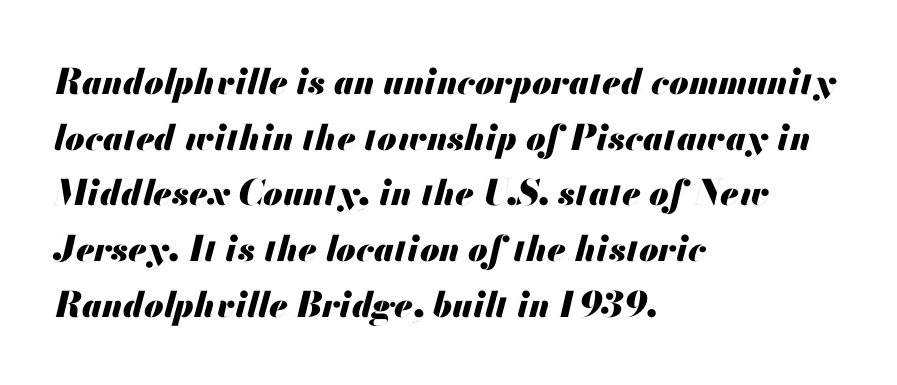
The image shows 35 px heavy type, italic (leaning right); set left-aligned, normal line spacing (1.59x), normal letter spacing, not underlined; medium stroke contrast and a small x-height.
